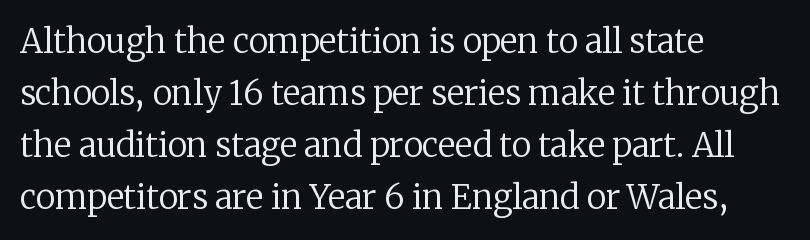
The designer left line spacing at the default. Typeset ragged right — the left edge is the straight one. The letters carry serifs — small finishing strokes at the ends of their stems. Spacing verdict: proportional, widths tailored to each character. This is not heavy type; no bold has been used. In terms of posture, this sample is upright.
